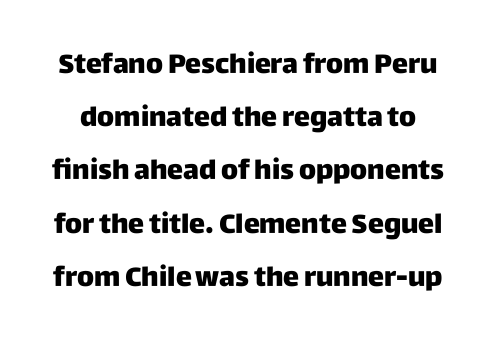
Q: Is the text italic (slanted)? A: No, it is upright.
Q: Is the text underlined? A: No.
Q: Is the spacing between letters normal or unusually wide? A: Normal.
Q: Is the spacing between lines tight, normal or loose? A: Loose.
